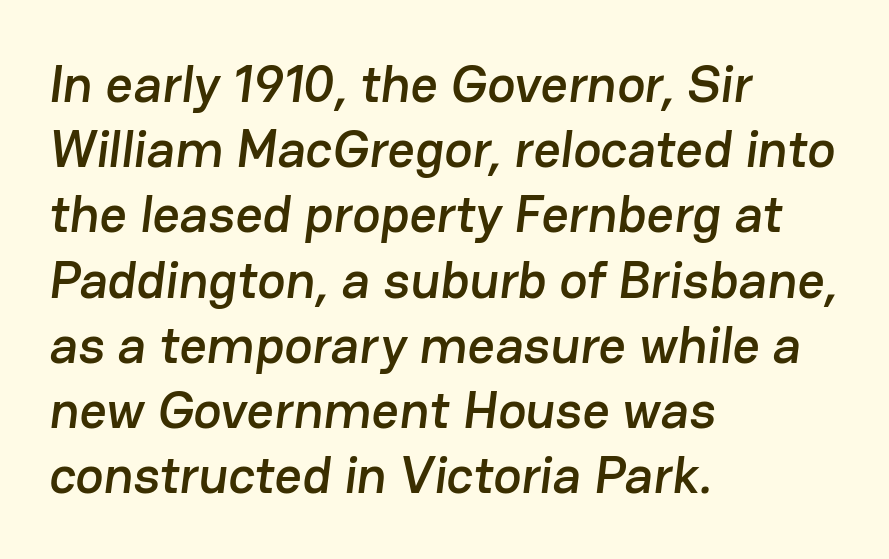
Q: Is the typeface a serif or a sans-serif typeface? A: Sans-serif.
Q: Is the text underlined? A: No.
Q: How is the paragraph aligned? A: Left-aligned.
Q: Is the spacing between letters normal or unusually wide? A: Normal.
Q: Width (condensed, normal, or wide)? A: Normal.
Q: Stroke contrast? A: Low.
Q: x-height? A: Medium.
Q: Monospaced? A: No.
